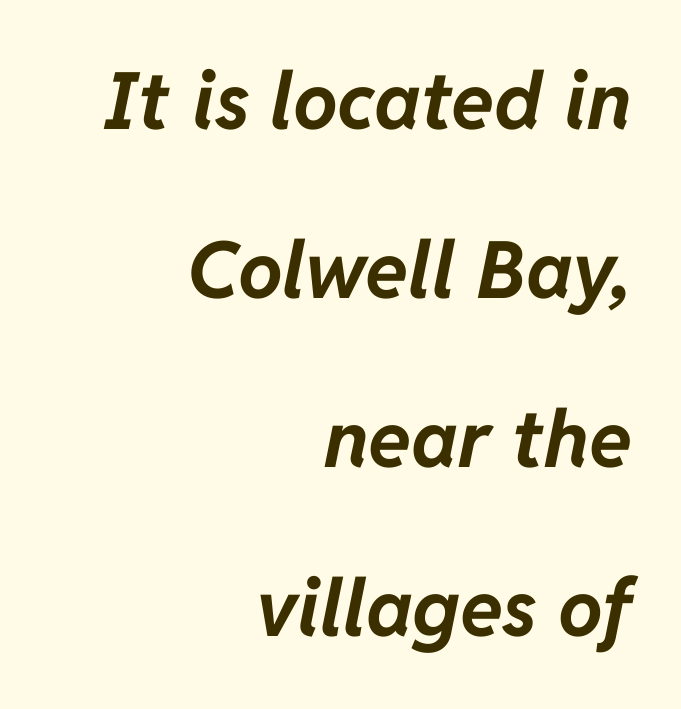
Q: Is the text bold? A: Yes.
Q: Is the text italic (slanted)? A: Yes, it leans right by about 11 degrees.
Q: Is the text underlined? A: No.
Q: How is the paragraph aligned? A: Right-aligned.
Q: Is the spacing between letters normal or unusually wide? A: Normal.
Q: Is the spacing between lines tight, normal or loose? A: Loose.
Q: Width (condensed, normal, or wide)? A: Normal.
Q: Stroke contrast? A: Low.
Q: x-height? A: Medium.
Q: Monospaced? A: No.
